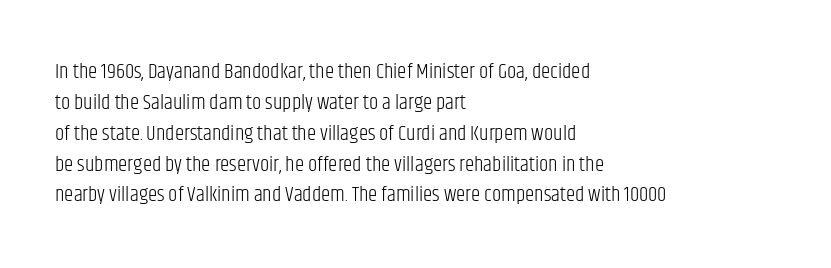
{"italic": "no", "bold": "no", "underline": "no", "align": "left", "line_spacing": "normal", "line_spacing_ratio": 1.47, "letter_spacing": "normal", "letter_spacing_em": 0.0, "glyph_px": 21}
